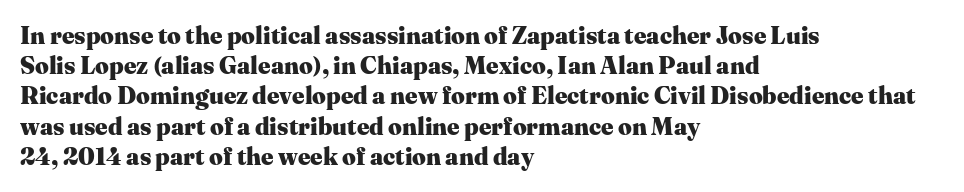
Q: Is the text bold? A: Yes.
Q: Is the text italic (slanted)? A: No, it is upright.
Q: Is the text underlined? A: No.
Q: How is the paragraph aligned? A: Left-aligned.
Q: Is the spacing between letters normal or unusually wide? A: Normal.
Q: Is the spacing between lines tight, normal or loose? A: Normal.
